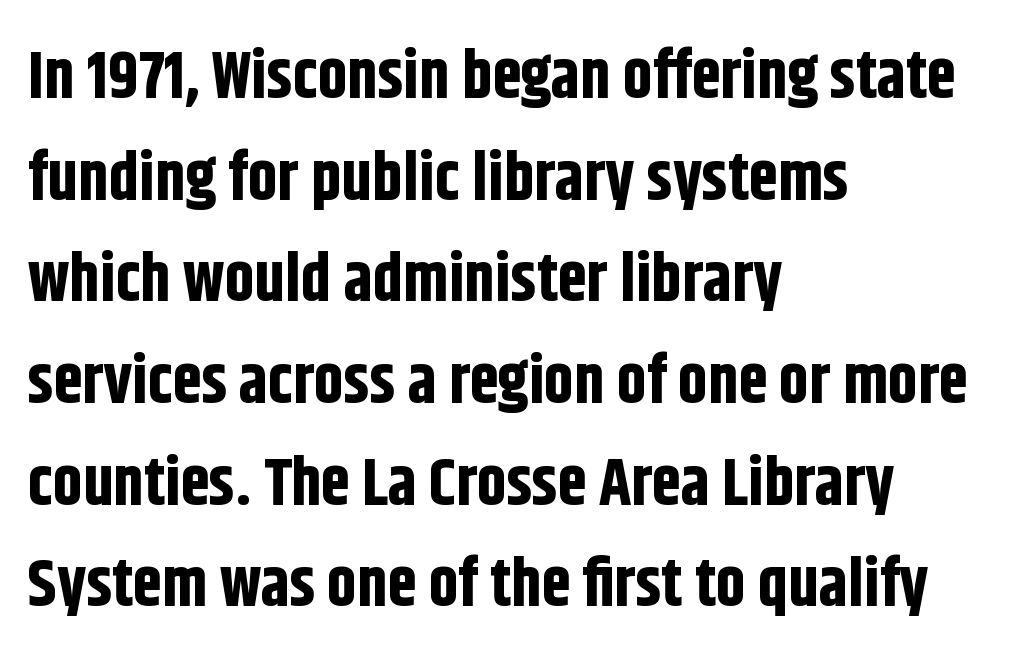
{"serif": "no", "italic": "no", "bold": "yes", "weight": "bold", "width": "condensed", "stroke_contrast": "low", "x_height": "large", "monospaced": "no", "underline": "no", "align": "left", "line_spacing": "normal", "line_spacing_ratio": 1.54, "letter_spacing": "normal", "letter_spacing_em": 0.0, "glyph_px": 66}
